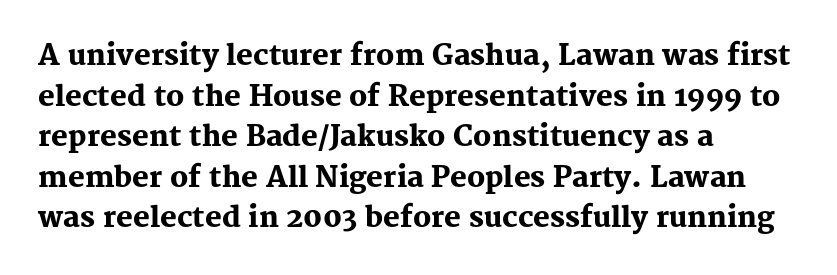
This is the regular roman posture of the typeface. All the whitespace from short lines collects on the right. The area under the type is left untouched. This block has exactly the height ordinary leading produces.
